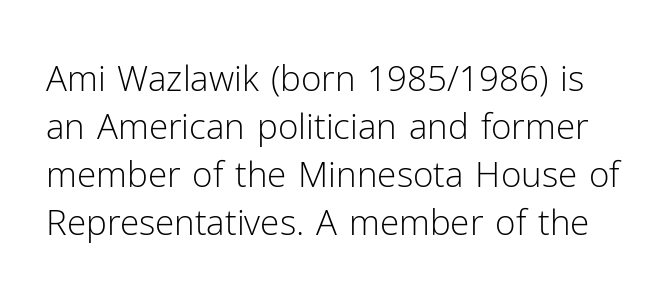
{"serif": "no", "italic": "no", "bold": "no", "weight": "light", "width": "normal", "stroke_contrast": "low", "x_height": "medium", "monospaced": "no", "underline": "no", "line_spacing": "normal", "line_spacing_ratio": 1.37, "letter_spacing": "normal", "letter_spacing_em": 0.0, "glyph_px": 35}
